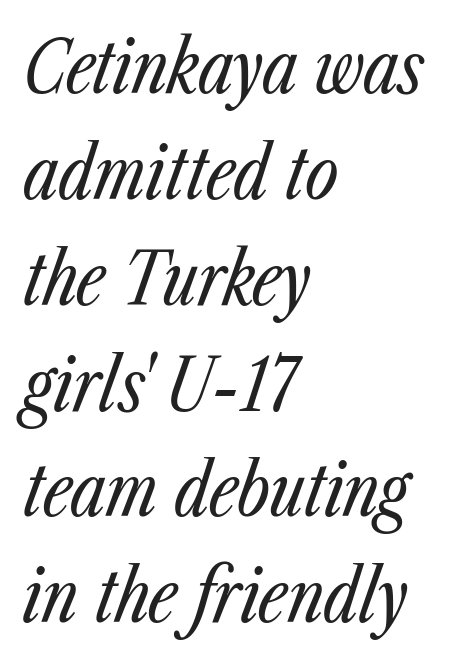
Q: Is the text bold? A: No.
Q: Is the text italic (slanted)? A: Yes, it leans right by about 23 degrees.
Q: Is the text underlined? A: No.
Q: How is the paragraph aligned? A: Left-aligned.
Q: Is the spacing between letters normal or unusually wide? A: Normal.
Q: Is the spacing between lines tight, normal or loose? A: Normal.
Q: Width (condensed, normal, or wide)? A: Condensed.
Q: Stroke contrast? A: Low.
Q: x-height? A: Medium.
Q: Monospaced? A: No.
